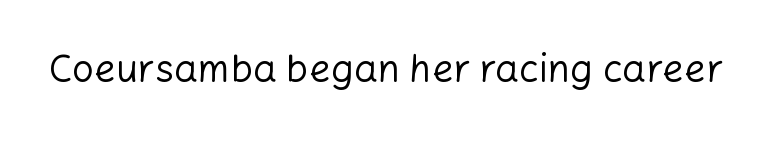
Font category for this specimen: sans-serif. On a weight scale, this lands at 450 or below. The line texture is even and compact thanks to regular tracking. Characters remain perfectly vertical along every line. Unmarked baselines from the first word to the last.
